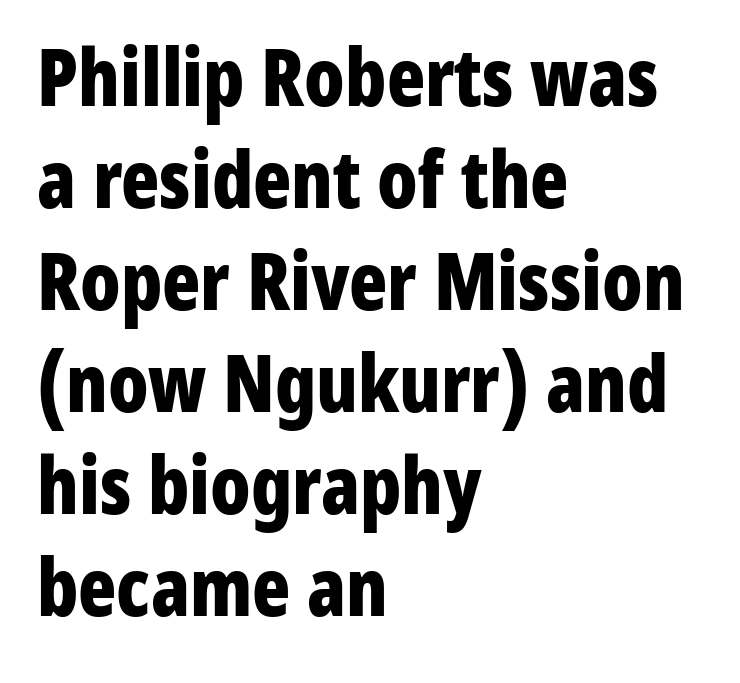
{"serif": "no", "italic": "no", "bold": "yes", "weight": "bold", "width": "condensed", "stroke_contrast": "low", "x_height": "medium", "monospaced": "no", "underline": "no", "align": "left", "line_spacing": "normal", "line_spacing_ratio": 1.29, "letter_spacing": "normal", "letter_spacing_em": 0.0, "glyph_px": 79}
